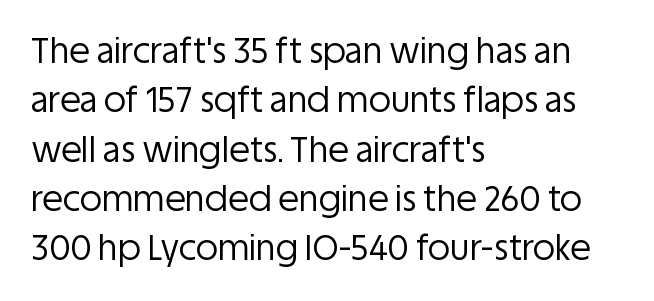
{"serif": "no", "italic": "no", "bold": "no", "weight": "regular", "width": "normal", "stroke_contrast": "low", "x_height": "large", "monospaced": "no", "underline": "no", "align": "left", "line_spacing": "normal", "line_spacing_ratio": 1.45, "letter_spacing": "normal", "letter_spacing_em": 0.0, "glyph_px": 34}
